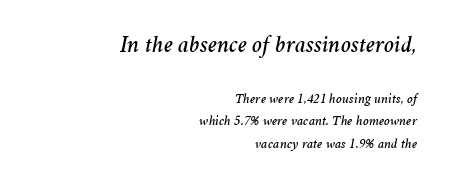
The image shows 24 px text type, italic (leaning right); set right-aligned, normal line spacing (1.61x), normal letter spacing, not underlined; the first (top) block is 1.71x larger.
